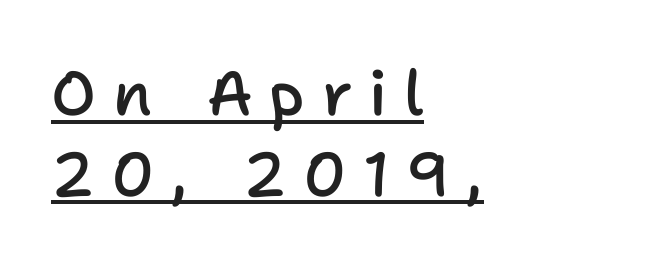
Q: Is the text bold? A: Semi-bold.
Q: Is the text italic (slanted)? A: No, it is upright.
Q: Is the typeface a serif or a sans-serif typeface? A: Sans-serif.
Q: Is the text underlined? A: Yes.
Q: How is the paragraph aligned? A: Left-aligned.
Q: Is the spacing between letters normal or unusually wide? A: Unusually wide.
Q: Is the spacing between lines tight, normal or loose? A: Normal.
Q: Width (condensed, normal, or wide)? A: Normal.
Q: Stroke contrast? A: Low.
Q: x-height? A: Medium.
Q: Monospaced? A: No.
